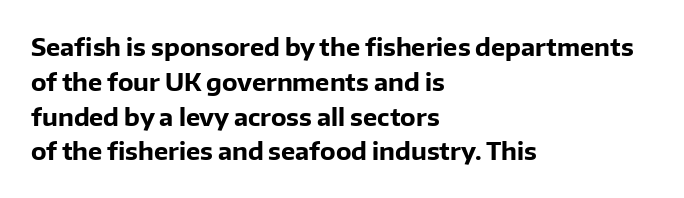
{"italic": "no", "bold": "yes", "underline": "no", "align": "left", "line_spacing": "normal", "line_spacing_ratio": 1.45, "letter_spacing": "normal", "letter_spacing_em": 0.0, "glyph_px": 24}
